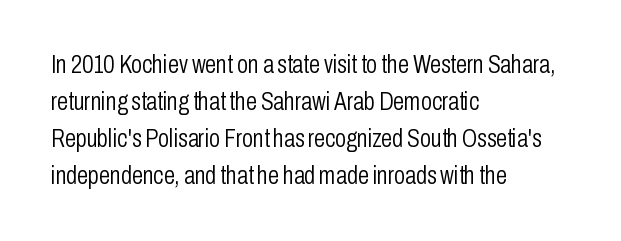
A typesetter would call this leading conventional body-copy spacing. Descender tails drop into unmarked territory. Visually the block forms a straight wall on the left and a jagged coastline on the right. Do the letters lean? They stand straight.
